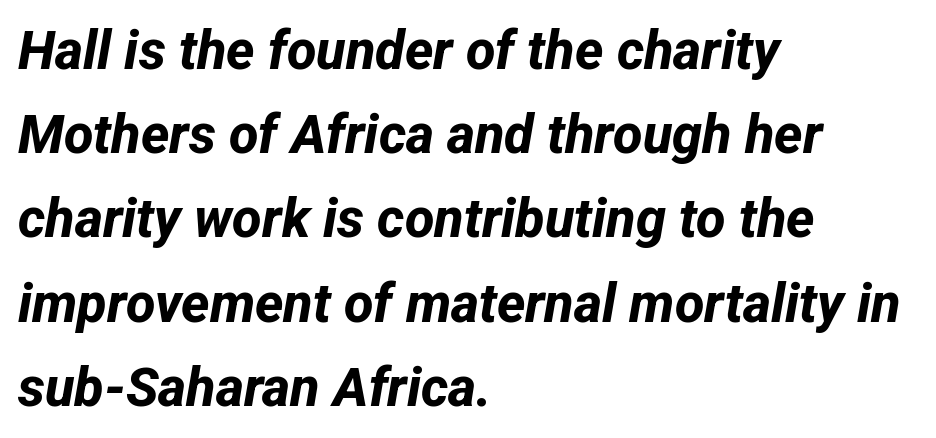
{"serif": "no", "bold": "yes", "weight": "bold", "width": "normal", "stroke_contrast": "low", "x_height": "medium", "monospaced": "no", "underline": "no", "align": "left", "line_spacing": "normal", "line_spacing_ratio": 1.56, "letter_spacing": "normal", "letter_spacing_em": 0.0, "glyph_px": 54}
